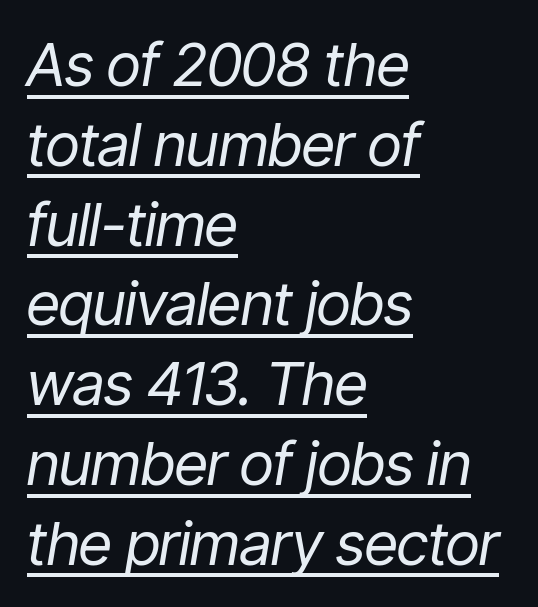
Q: Is the text bold? A: No.
Q: Is the text italic (slanted)? A: Yes, it leans right by about 9 degrees.
Q: Is the text underlined? A: Yes.
Q: How is the paragraph aligned? A: Left-aligned.
Q: Is the spacing between letters normal or unusually wide? A: Normal.
Q: Is the spacing between lines tight, normal or loose? A: Normal.
Q: Width (condensed, normal, or wide)? A: Condensed.
Q: Stroke contrast? A: Low.
Q: x-height? A: Medium.
Q: Monospaced? A: No.
